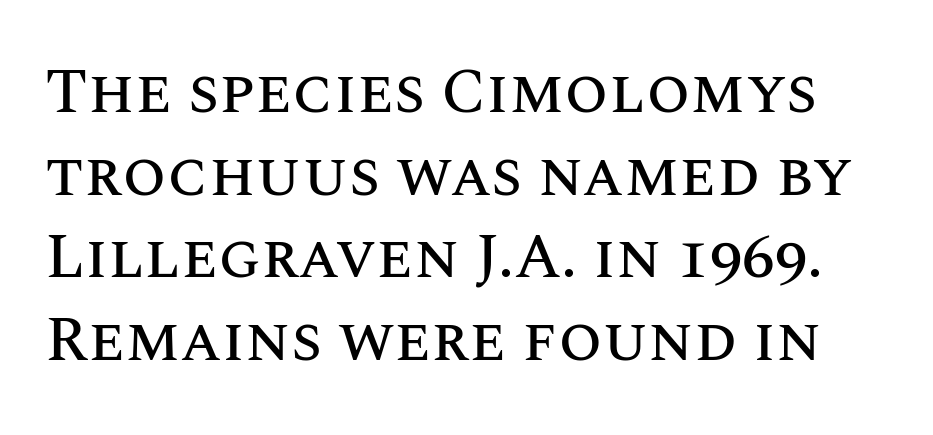
Q: Is the text italic (slanted)? A: No, it is upright.
Q: Is the text underlined? A: No.
Q: Is the spacing between letters normal or unusually wide? A: Normal.
Q: Is the spacing between lines tight, normal or loose? A: Normal.
Q: Width (condensed, normal, or wide)? A: Normal.
Q: Stroke contrast? A: Medium.
Q: x-height? A: Large.
Q: Monospaced? A: No.
